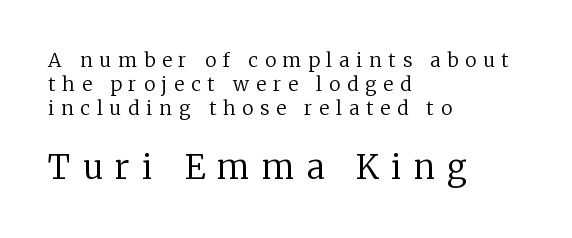
Tracking value appears strongly positive — letters spread wide. The composition opens small and finishes big. No chunkiness to these letters — they're not bold. Type without underlining. The font's upright variant was chosen for this text. A typesetter would call this proportional, since set widths differ per character.
